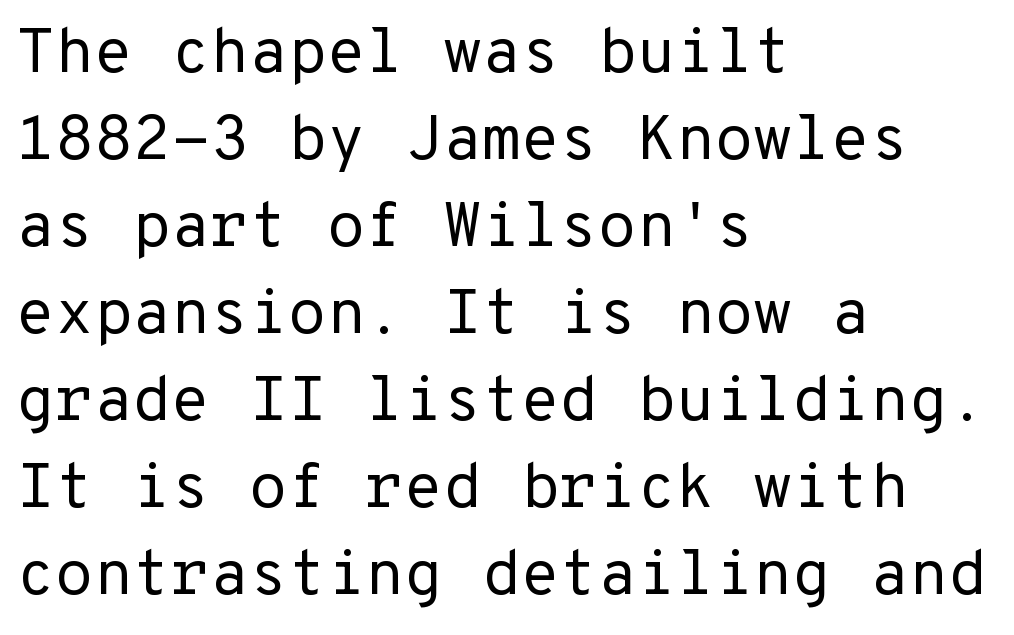
{"serif": "no", "italic": "no", "bold": "no", "weight": "regular", "width": "normal", "stroke_contrast": "low", "x_height": "medium", "monospaced": "yes", "underline": "no", "align": "left", "line_spacing": "normal", "line_spacing_ratio": 1.38, "letter_spacing": "normal", "letter_spacing_em": 0.0, "glyph_px": 63}
